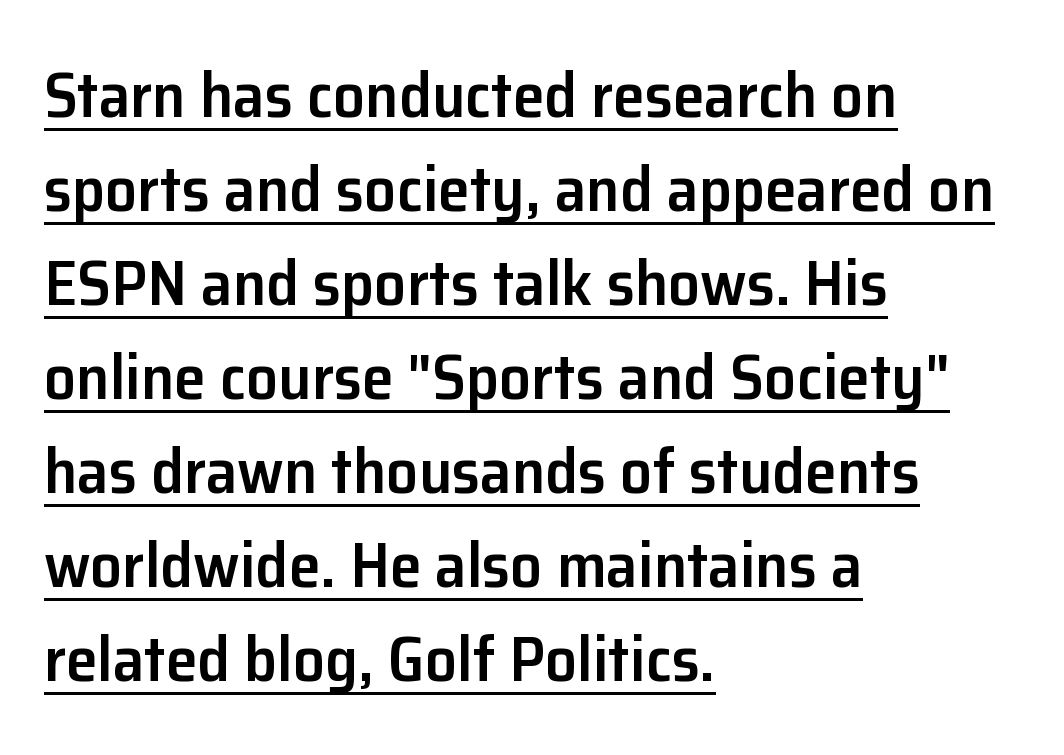
The image shows 64 px semibold sans-serif type, upright; set left-aligned, normal line spacing (1.47x), normal letter spacing, underlined; low stroke contrast and a medium x-height.
